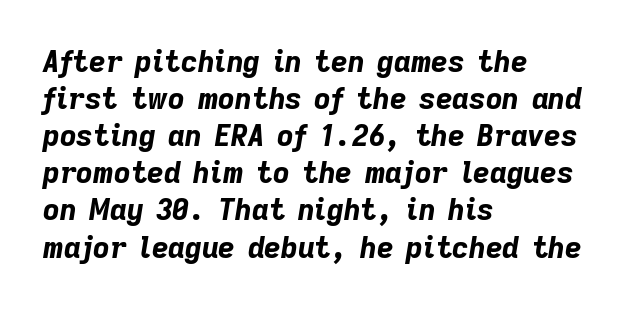
Q: Is the text bold? A: Yes.
Q: Is the text italic (slanted)? A: Yes, it leans right by about 9 degrees.
Q: Is the text underlined? A: No.
Q: How is the paragraph aligned? A: Left-aligned.
Q: Is the spacing between letters normal or unusually wide? A: Normal.
Q: Is the spacing between lines tight, normal or loose? A: Normal.
Q: Width (condensed, normal, or wide)? A: Normal.
Q: Stroke contrast? A: Low.
Q: x-height? A: Medium.
Q: Monospaced? A: No.
